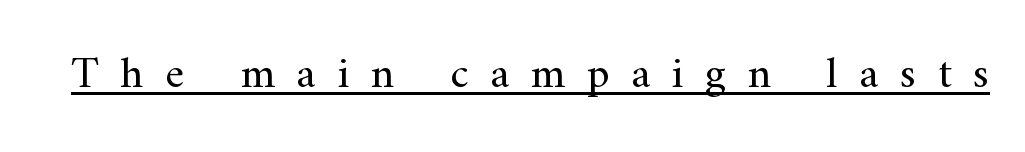
Observe the wide spacing: letters keep a clear distance from each other. Each stroke keeps to a modest, everyday thickness or less. Look at the bottom of the vertical strokes: they flare into serifs here. Compared with undecorated copy, this sample adds a rule below the words. Varying glyph widths throughout — classic text-font behaviour. Every character sits straight up, as roman type does.
